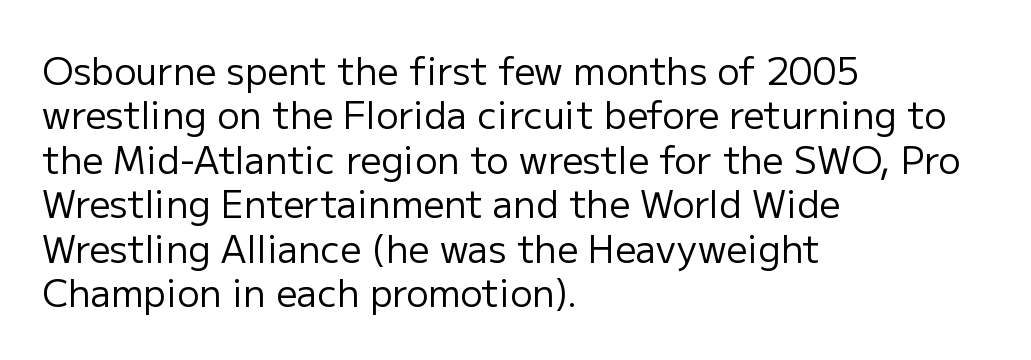
Q: Is the text bold? A: No.
Q: Is the text italic (slanted)? A: No, it is upright.
Q: Is the typeface a serif or a sans-serif typeface? A: Sans-serif.
Q: Is the text underlined? A: No.
Q: How is the paragraph aligned? A: Left-aligned.
Q: Is the spacing between letters normal or unusually wide? A: Normal.
Q: Width (condensed, normal, or wide)? A: Normal.
Q: Stroke contrast? A: Low.
Q: x-height? A: Medium.
Q: Monospaced? A: No.
